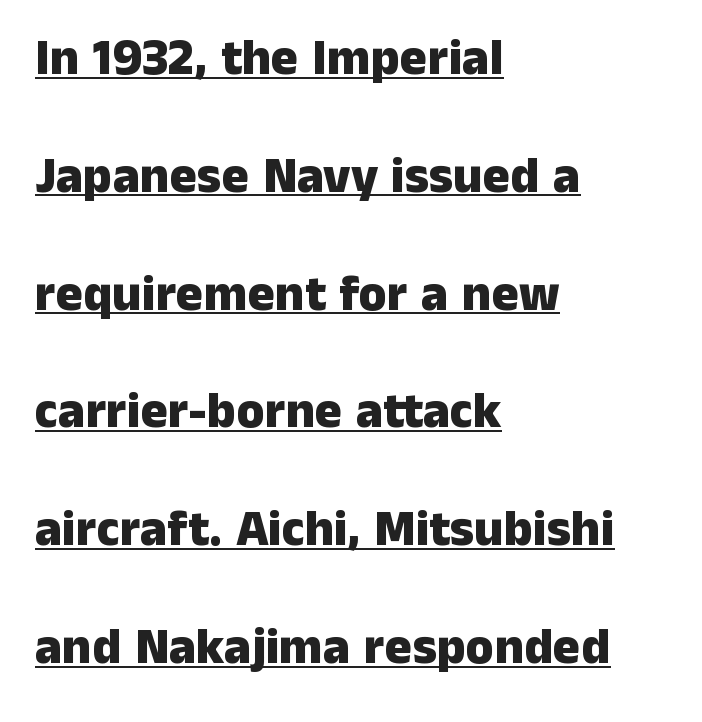
Q: Is the text bold? A: Yes.
Q: Is the text italic (slanted)? A: No, it is upright.
Q: Is the typeface a serif or a sans-serif typeface? A: Sans-serif.
Q: Is the text underlined? A: Yes.
Q: How is the paragraph aligned? A: Left-aligned.
Q: Is the spacing between letters normal or unusually wide? A: Normal.
Q: Is the spacing between lines tight, normal or loose? A: Loose.
Q: Width (condensed, normal, or wide)? A: Normal.
Q: Stroke contrast? A: Low.
Q: x-height? A: Medium.
Q: Monospaced? A: No.
